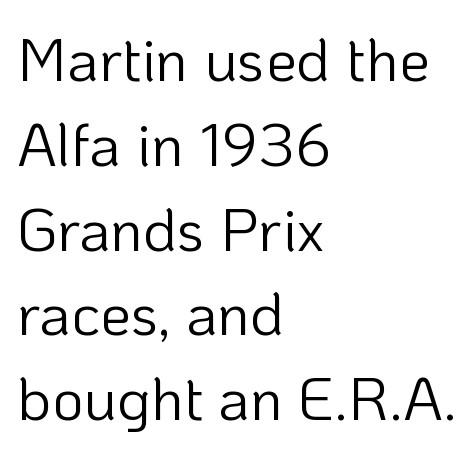
Q: Is the text bold? A: No.
Q: Is the text italic (slanted)? A: No, it is upright.
Q: Is the typeface a serif or a sans-serif typeface? A: Sans-serif.
Q: Is the text underlined? A: No.
Q: How is the paragraph aligned? A: Left-aligned.
Q: Is the spacing between letters normal or unusually wide? A: Normal.
Q: Is the spacing between lines tight, normal or loose? A: Normal.
Q: Width (condensed, normal, or wide)? A: Normal.
Q: Stroke contrast? A: Low.
Q: x-height? A: Medium.
Q: Monospaced? A: No.
